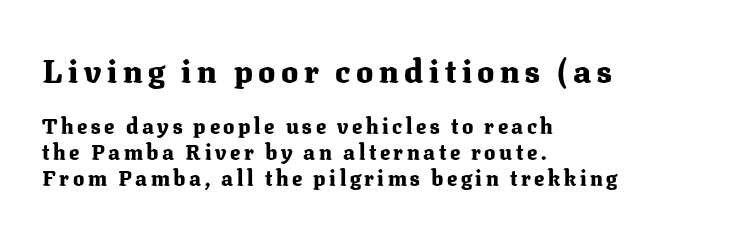
Q: Is the text bold? A: Yes.
Q: Is the text italic (slanted)? A: No, it is upright.
Q: Is the typeface a serif or a sans-serif typeface? A: Serif.
Q: Is the text underlined? A: No.
Q: How is the paragraph aligned? A: Left-aligned.
Q: Which block of text is set in a larger size, the first (top) or the second (bottom)? A: The first (top) one.
Q: Width (condensed, normal, or wide)? A: Normal.
Q: Stroke contrast? A: Medium.
Q: x-height? A: Medium.
Q: Monospaced? A: No.
